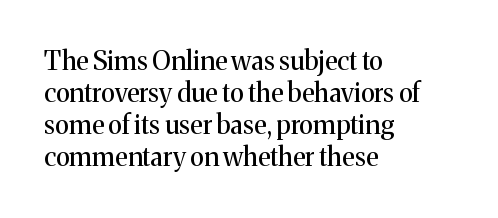
Q: Is the text bold? A: No.
Q: Is the text italic (slanted)? A: No, it is upright.
Q: Is the text underlined? A: No.
Q: How is the paragraph aligned? A: Left-aligned.
Q: Is the spacing between letters normal or unusually wide? A: Normal.
